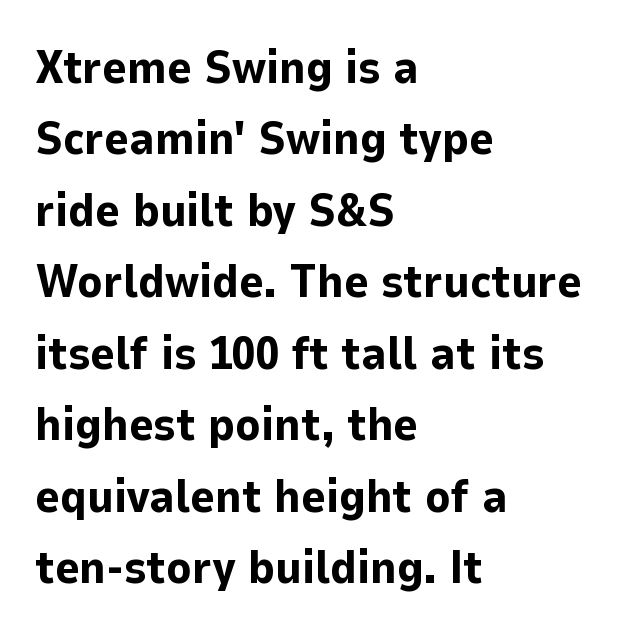
Proportional: the letters do not fall into vertical columns. I'd call this a sans setting — the letters go barefoot. Quick note: underline off. Notice how thick the strokes are: this is what a full bold looks like. Summary of vertical rhythm: regular, with standard interline spacing.
